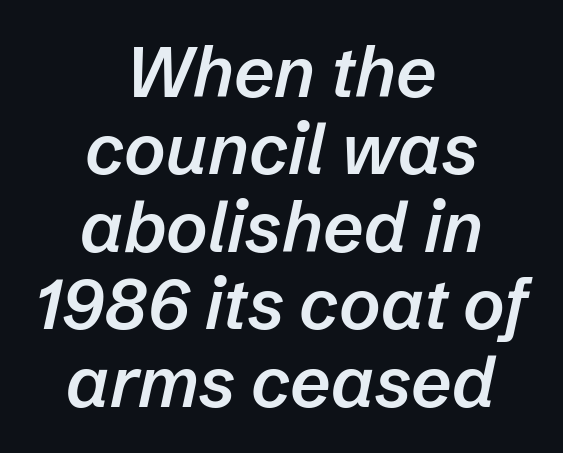
Q: Is the text bold? A: Semi-bold.
Q: Is the text italic (slanted)? A: Yes, it leans right by about 12 degrees.
Q: Is the text underlined? A: No.
Q: How is the paragraph aligned? A: Centered.
Q: Is the spacing between letters normal or unusually wide? A: Normal.
Q: Is the spacing between lines tight, normal or loose? A: Tight.
Q: Width (condensed, normal, or wide)? A: Normal.
Q: Stroke contrast? A: Low.
Q: x-height? A: Medium.
Q: Monospaced? A: No.
